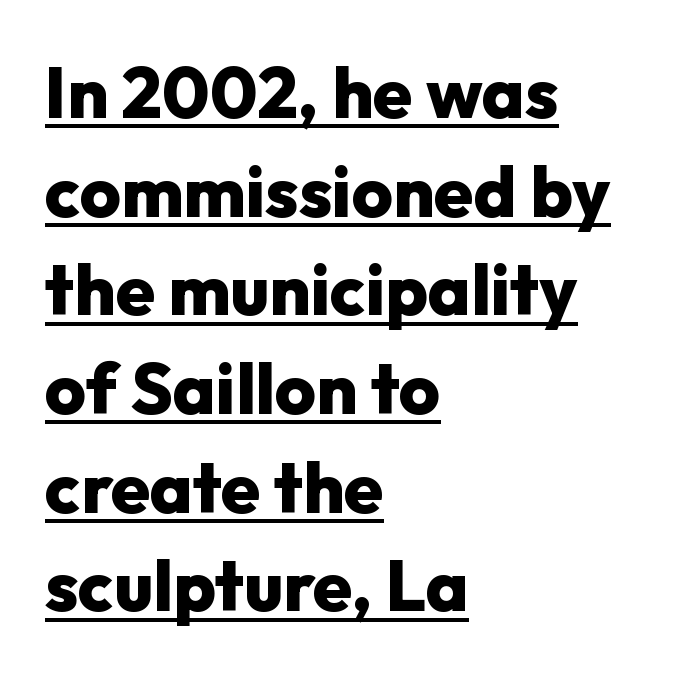
The image shows 71 px heavy sans-serif type, upright; set left-aligned, normal line spacing (1.39x), normal letter spacing, underlined; low stroke contrast and a medium x-height.
